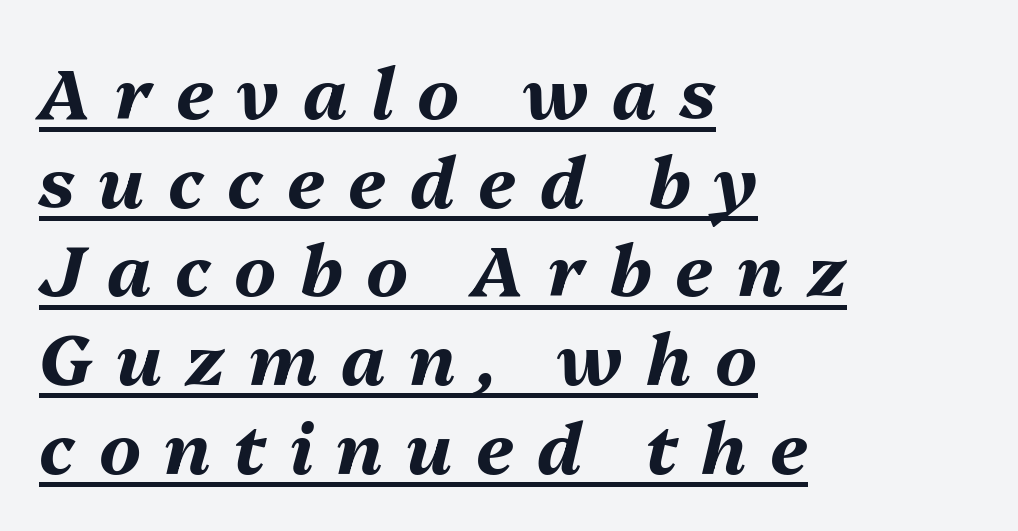
{"italic": "yes", "lean": "right", "slant_degrees": 13, "bold": "yes", "weight": "bold", "width": "normal", "stroke_contrast": "medium", "x_height": "medium", "monospaced": "no", "underline": "yes", "align": "left", "line_spacing": "normal", "line_spacing_ratio": 1.25, "letter_spacing": "wide", "letter_spacing_em": 0.33, "glyph_px": 71}
